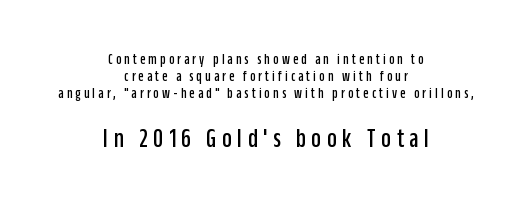
This is roman type, the default non-slanted kind. Underline: absent. Visually, the bottom section dominates because its glyphs are scaled up. A typesetter would call this heavily tracked-out type. Quick note: interline space is minimal. Centered paragraph, ragged on both sides.
